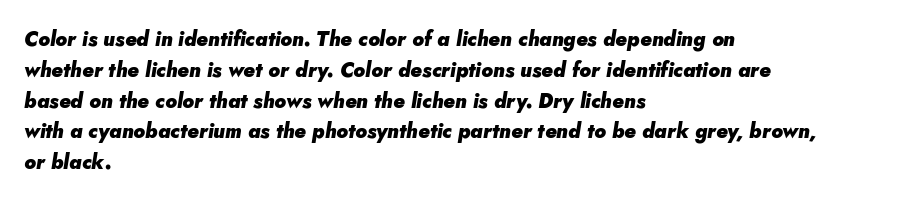
A bare baseline throughout the passage. Reading down the block, your eye returns to a fixed left position each line. Rendered with sloped, italic letterforms. A typesetter would call this zero additional tracking. The leading is moderate, giving the passage an even texture. The passage shown is emphatically bold.
